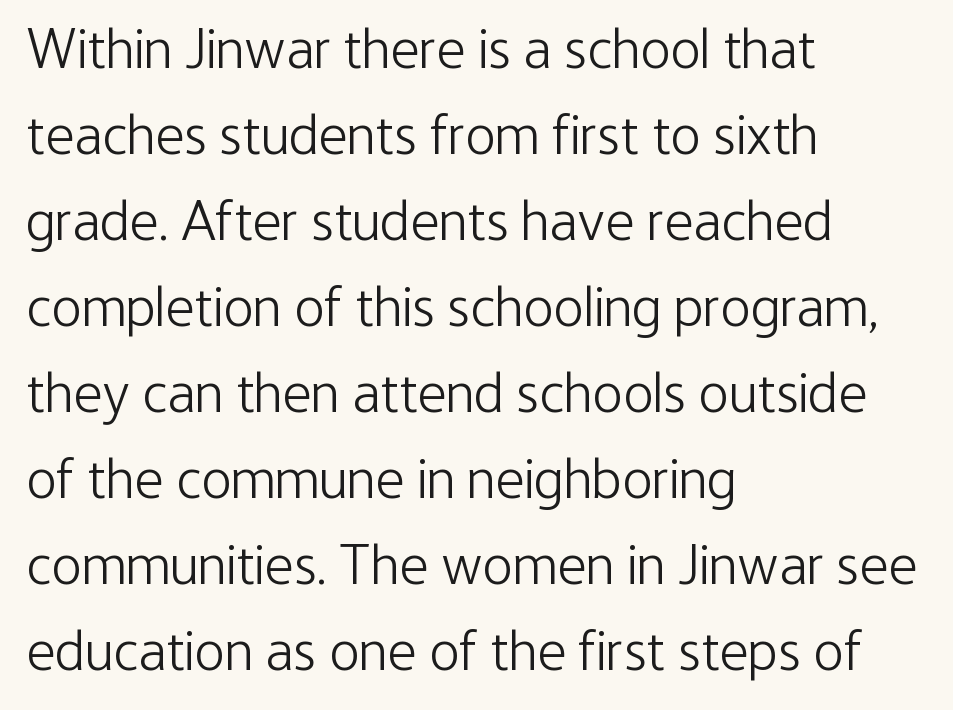
{"serif": "no", "italic": "no", "bold": "no", "weight": "light", "width": "condensed", "stroke_contrast": "low", "x_height": "medium", "monospaced": "no", "underline": "no", "align": "left", "line_spacing": "normal", "line_spacing_ratio": 1.51, "letter_spacing": "normal", "letter_spacing_em": 0.0, "glyph_px": 57}
